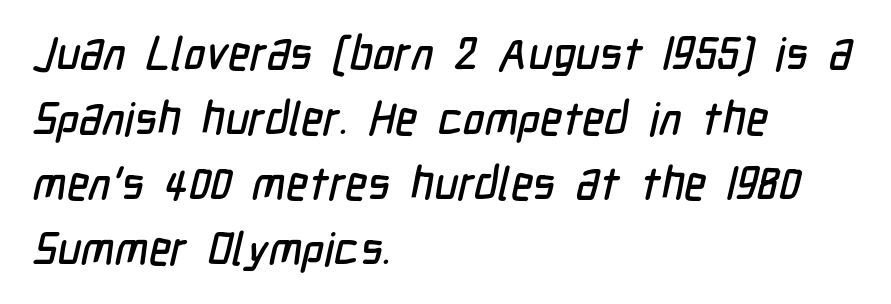
Q: Is the typeface a serif or a sans-serif typeface? A: Sans-serif.
Q: Is the text underlined? A: No.
Q: How is the paragraph aligned? A: Left-aligned.
Q: Is the spacing between letters normal or unusually wide? A: Normal.
Q: Is the spacing between lines tight, normal or loose? A: Normal.
Q: Width (condensed, normal, or wide)? A: Condensed.
Q: Stroke contrast? A: Low.
Q: x-height? A: Medium.
Q: Monospaced? A: No.
